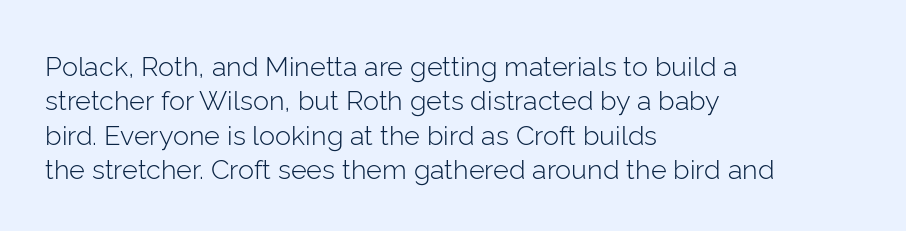
{"italic": "no", "bold": "no", "underline": "no", "align": "left", "line_spacing": "normal", "line_spacing_ratio": 1.27, "letter_spacing": "normal", "letter_spacing_em": 0.0, "glyph_px": 27}
